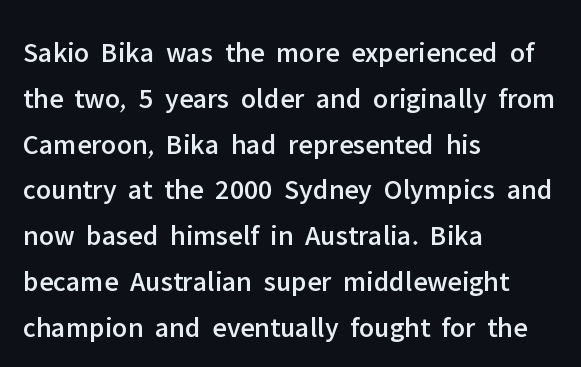
Typographically, this falls in the sans-serif category. Nobody touched the tracking dial on this one. These lines are set flush left with a ragged right edge. The specimen omits any rule beneath the text block's lines.
